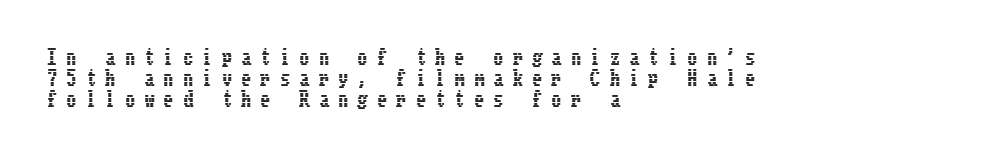
The image shows 20 px text type, upright; set left-aligned, tight line spacing (1.05x), unusually wide letter spacing (+0.47 em), not underlined.
